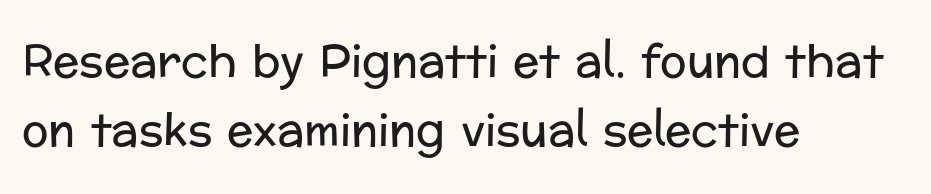
{"serif": "no", "italic": "no", "bold": "no", "weight": "regular", "width": "normal", "stroke_contrast": "low", "x_height": "medium", "monospaced": "no", "underline": "no", "align": "left", "line_spacing": "normal", "line_spacing_ratio": 1.57, "letter_spacing": "normal", "letter_spacing_em": 0.0, "glyph_px": 44}
